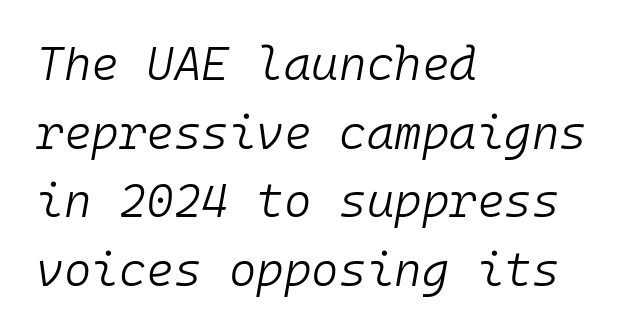
Q: Is the text bold? A: No.
Q: Is the text italic (slanted)? A: Yes, it leans right by about 10 degrees.
Q: Is the text underlined? A: No.
Q: How is the paragraph aligned? A: Left-aligned.
Q: Is the spacing between letters normal or unusually wide? A: Normal.
Q: Is the spacing between lines tight, normal or loose? A: Normal.
Q: Width (condensed, normal, or wide)? A: Normal.
Q: Stroke contrast? A: Low.
Q: x-height? A: Medium.
Q: Monospaced? A: Yes.
